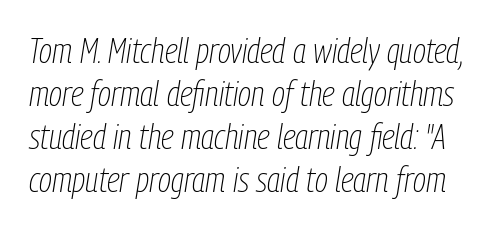
{"italic": "yes", "lean": "right", "slant_degrees": 9, "bold": "no", "weight": "thin", "width": "condensed", "stroke_contrast": "low", "x_height": "medium", "monospaced": "no", "underline": "no", "line_spacing_ratio": 1.23, "letter_spacing": "normal", "letter_spacing_em": 0.0, "glyph_px": 35}
